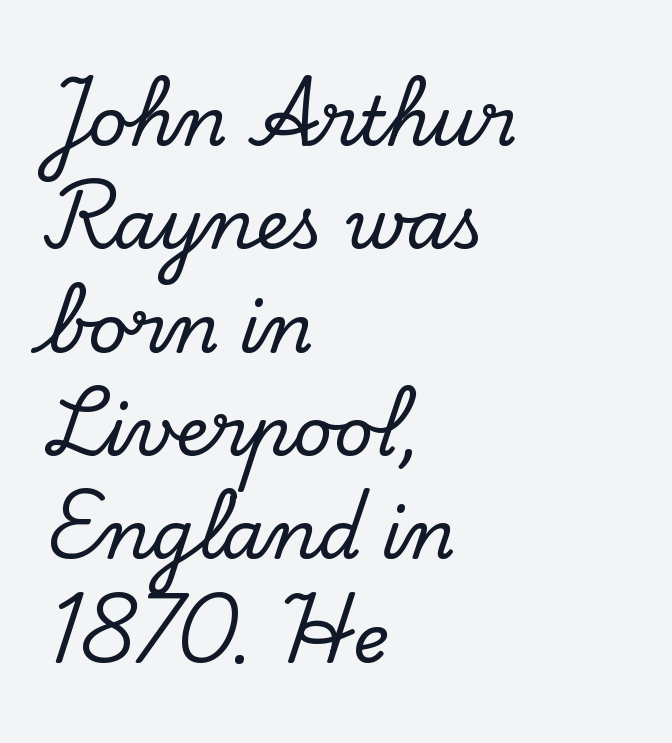
The image shows 68 px serif type; set left-aligned, normal line spacing (1.52x), normal letter spacing, not underlined; low stroke contrast and a small x-height.
